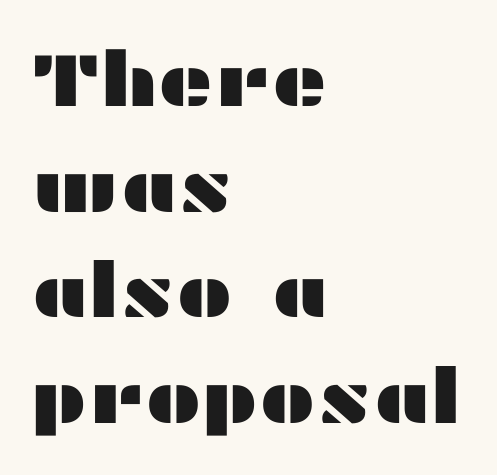
The letters advance in unequal steps, a hallmark of proportional type. The designer went with a sans here, leaving each stem footless. Compared with typical body copy, the letter spacing here is the same. Horizontal bands of white between lines are of average thickness. The letters stand upright; this is a roman face. Decoration check: the copy has no underline.
